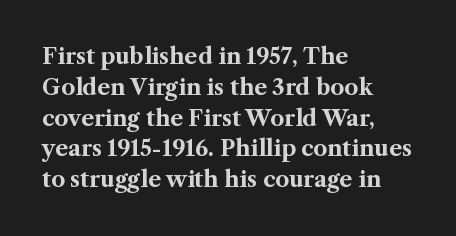
{"italic": "no", "bold": "yes", "underline": "no", "align": "left", "line_spacing": "normal", "line_spacing_ratio": 1.4, "letter_spacing": "normal", "letter_spacing_em": 0.0, "glyph_px": 22}
